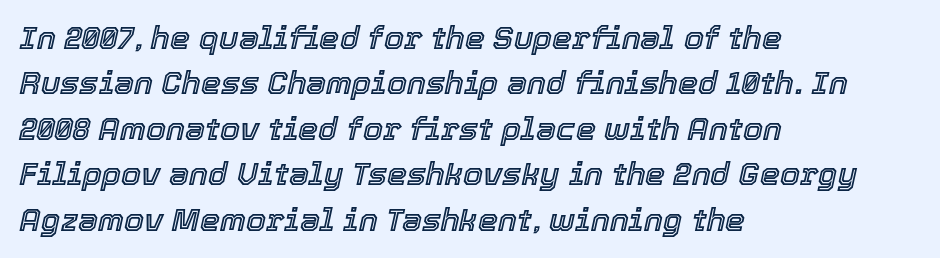
Is this a fixed-width face? No — the glyphs have proportional, varying widths. Descenders hang freely into open space. The horizontal fit of the characters is conventional and even. The face used here has a pronounced slope to its letters. Visually the block forms a straight wall on the left and a jagged coastline on the right. This block has exactly the height ordinary leading produces.
